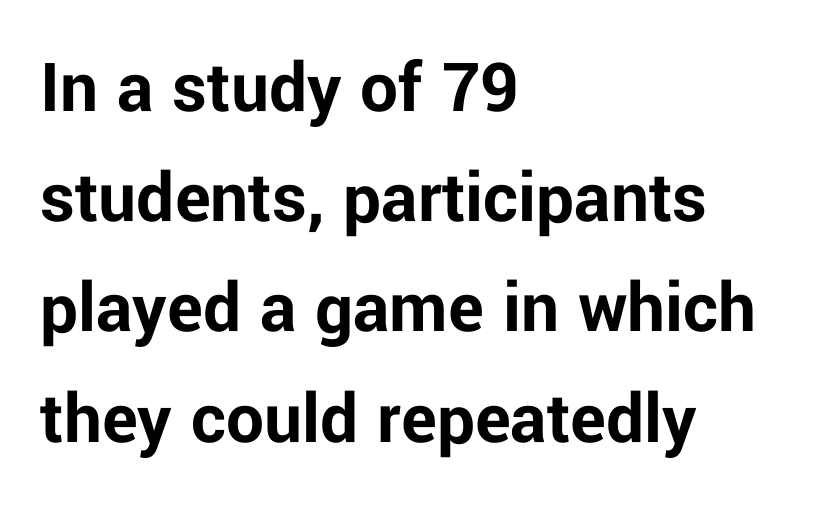
Q: Is the text bold? A: Yes.
Q: Is the text italic (slanted)? A: No, it is upright.
Q: Is the typeface a serif or a sans-serif typeface? A: Sans-serif.
Q: Is the text underlined? A: No.
Q: How is the paragraph aligned? A: Left-aligned.
Q: Is the spacing between letters normal or unusually wide? A: Normal.
Q: Is the spacing between lines tight, normal or loose? A: Normal.
Q: Width (condensed, normal, or wide)? A: Normal.
Q: Stroke contrast? A: Low.
Q: x-height? A: Medium.
Q: Monospaced? A: No.
